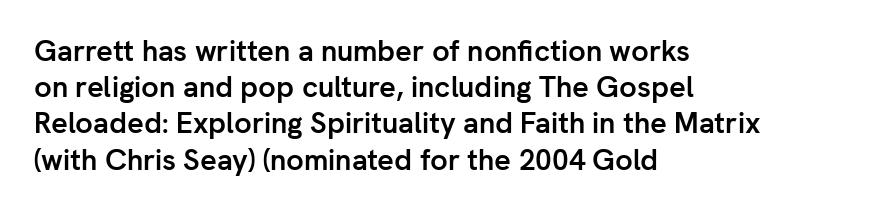
{"serif": "no", "italic": "no", "bold": "yes", "weight": "semibold", "width": "normal", "stroke_contrast": "low", "x_height": "medium", "monospaced": "no", "underline": "no", "align": "left", "line_spacing": "normal", "line_spacing_ratio": 1.25, "letter_spacing": "normal", "letter_spacing_em": 0.0, "glyph_px": 29}
